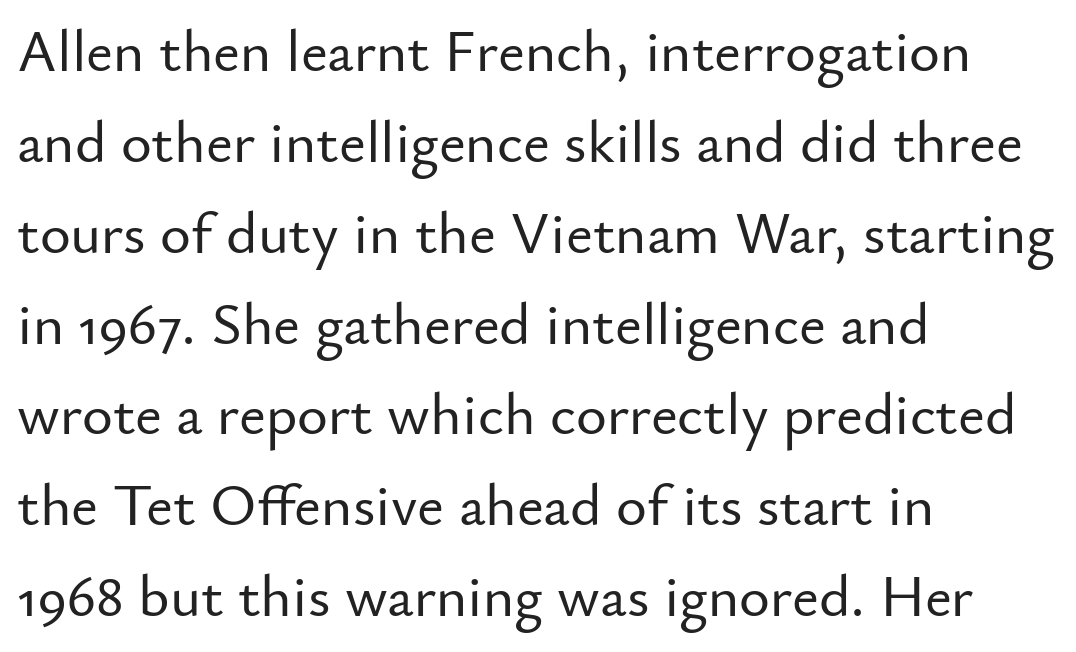
The image shows 59 px sans-serif type, upright; set left-aligned, normal line spacing (1.54x), normal letter spacing, not underlined; low stroke contrast and a small x-height.
